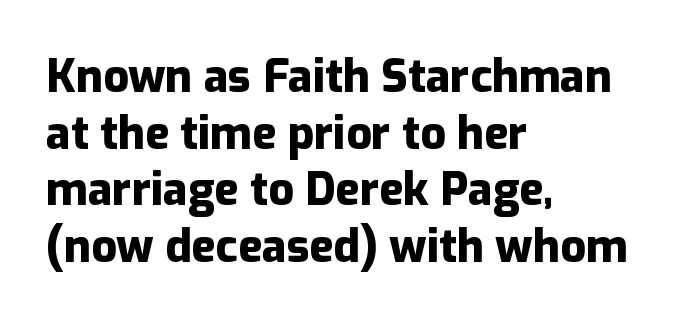
{"serif": "no", "italic": "no", "bold": "yes", "weight": "heavy", "width": "normal", "stroke_contrast": "low", "x_height": "medium", "monospaced": "no", "underline": "no", "align": "left", "line_spacing": "normal", "line_spacing_ratio": 1.26, "letter_spacing": "normal", "letter_spacing_em": 0.0, "glyph_px": 45}
